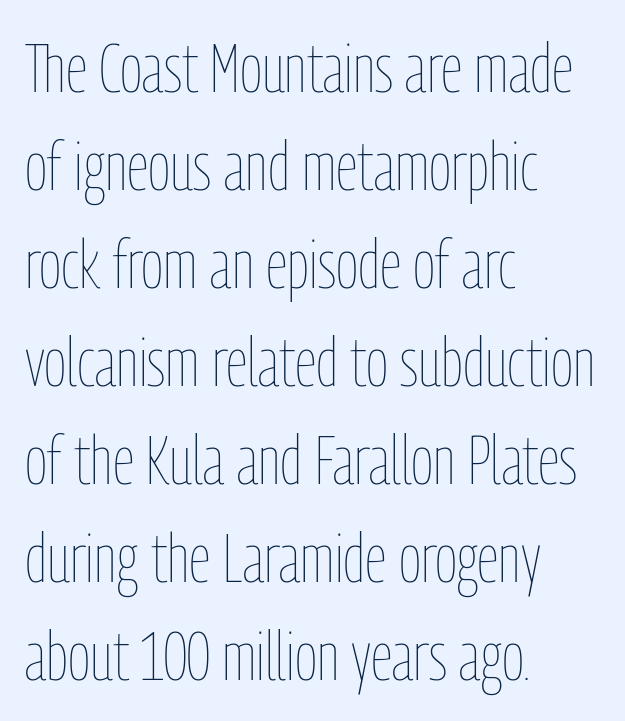
Q: Is the text bold? A: No.
Q: Is the text italic (slanted)? A: No, it is upright.
Q: Is the text underlined? A: No.
Q: How is the paragraph aligned? A: Left-aligned.
Q: Is the spacing between letters normal or unusually wide? A: Normal.
Q: Is the spacing between lines tight, normal or loose? A: Normal.
Q: Width (condensed, normal, or wide)? A: Condensed.
Q: Stroke contrast? A: Low.
Q: x-height? A: Medium.
Q: Monospaced? A: No.
